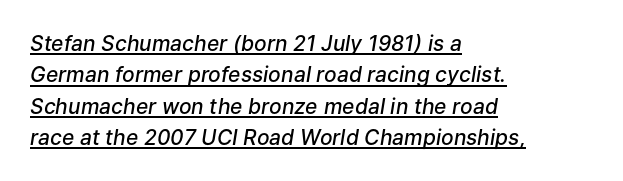
Q: Is the text bold? A: Semi-bold.
Q: Is the text italic (slanted)? A: Yes, it leans right by about 9 degrees.
Q: Is the text underlined? A: Yes.
Q: How is the paragraph aligned? A: Left-aligned.
Q: Is the spacing between letters normal or unusually wide? A: Normal.
Q: Is the spacing between lines tight, normal or loose? A: Normal.
